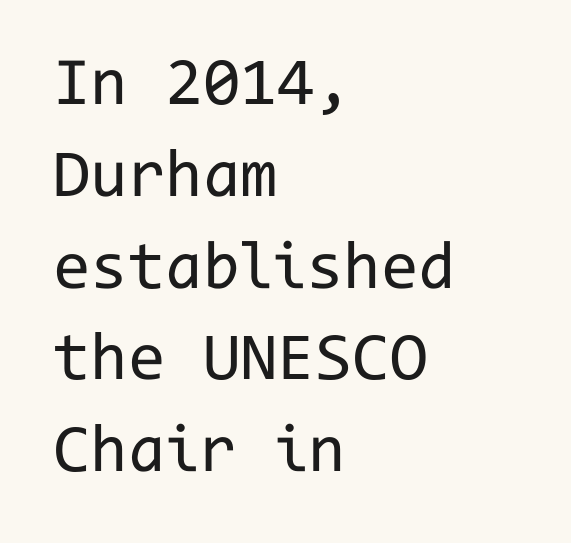
When letters stand straight like this, we call the style roman or upright. The font family rendered here belongs to the sans-serif group. Leading: standard. In CSS terms this would be text-align: left.
